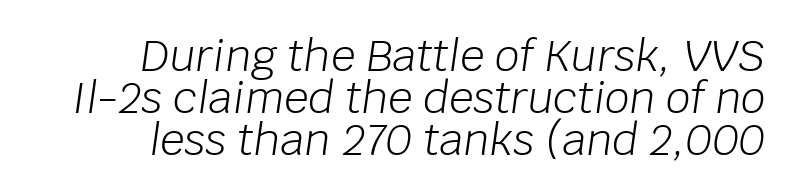
Q: Is the text bold? A: No.
Q: Is the text italic (slanted)? A: Yes, it leans right by about 8 degrees.
Q: Is the text underlined? A: No.
Q: How is the paragraph aligned? A: Right-aligned.
Q: Is the spacing between letters normal or unusually wide? A: Normal.
Q: Is the spacing between lines tight, normal or loose? A: Tight.
Q: Width (condensed, normal, or wide)? A: Normal.
Q: Stroke contrast? A: Low.
Q: x-height? A: Large.
Q: Monospaced? A: No.
